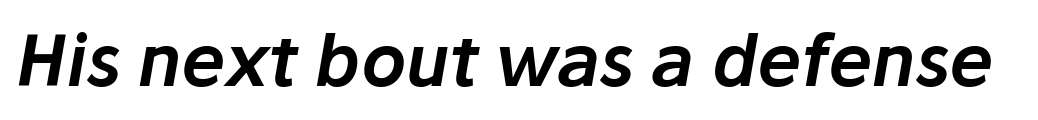
The image shows 70 px text type, italic (leaning right); set normal letter spacing, not underlined; low stroke contrast and a medium x-height.
